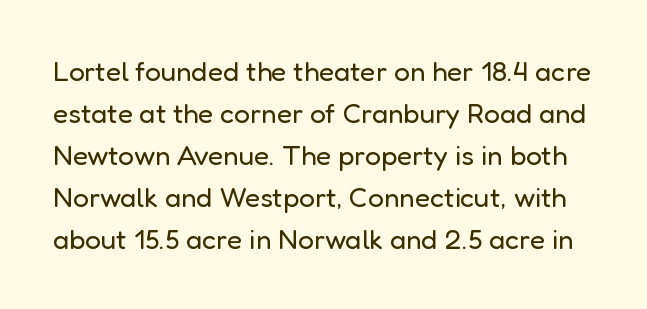
The image shows 28 px regular-weight sans-serif type, upright; set normal line spacing (1.5x), normal letter spacing, not underlined; low stroke contrast and a medium x-height.
